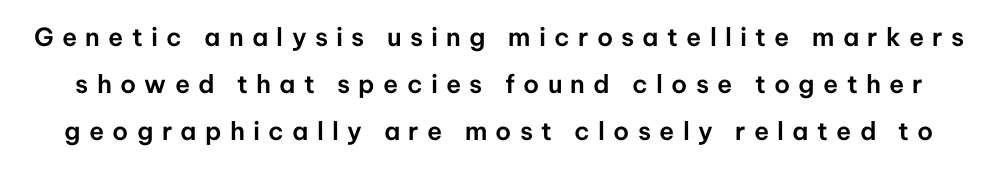
The image shows 25 px text type, upright; set line spacing 1.89x, unusually wide letter spacing (+0.33 em), not underlined.
